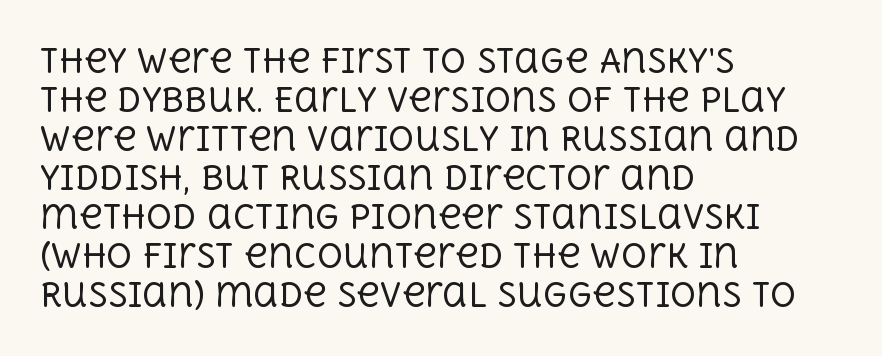
Line starts are locked; line ends wander. A serif font was chosen for this passage. Do the characters align in a grid? No, the font is proportional. The line texture is even and compact thanks to regular tracking.
